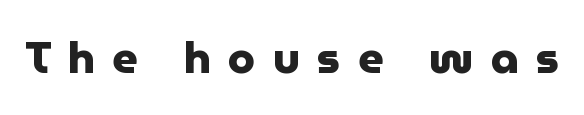
Spacing verdict: proportional, widths tailored to each character. The lettering stays uniformly vertical, giving the passage a roman look. This sample uses expanded letter spacing, leaving extra air between glyphs. The gap between lines stays unmarked.
